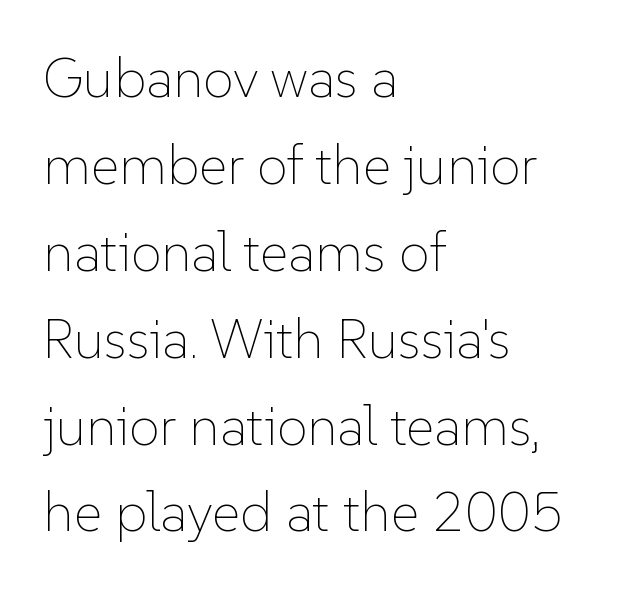
The image shows 55 px thin type, upright; set left-aligned, normal line spacing (1.58x), normal letter spacing, not underlined; low stroke contrast and a medium x-height.
